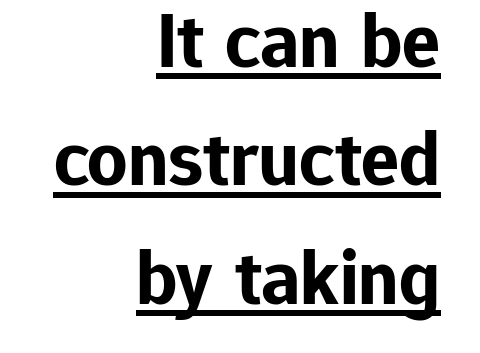
The image shows 79 px bold sans-serif type, upright; set right-aligned, normal line spacing (1.5x), normal letter spacing, underlined; low stroke contrast and a medium x-height.
